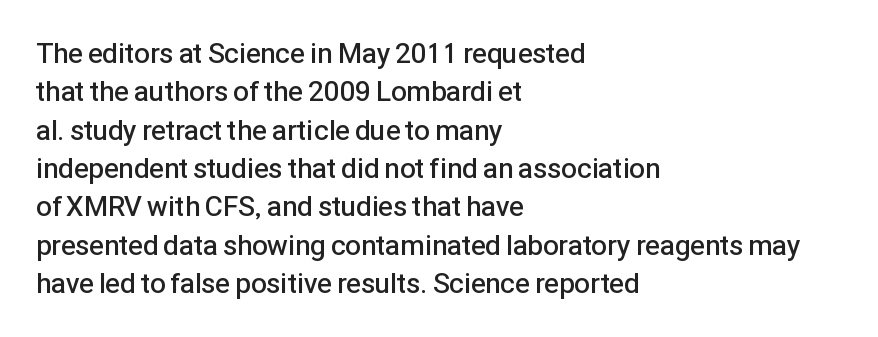
{"serif": "no", "italic": "no", "bold": "semi", "weight": "semibold", "width": "normal", "stroke_contrast": "low", "x_height": "medium", "monospaced": "no", "underline": "no", "align": "left", "line_spacing": "normal", "line_spacing_ratio": 1.37, "letter_spacing": "normal", "letter_spacing_em": 0.0, "glyph_px": 28}
